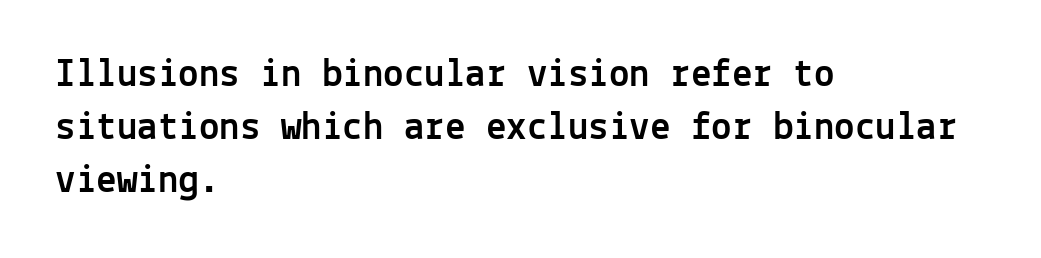
Q: Is the text italic (slanted)? A: No, it is upright.
Q: Is the typeface a serif or a sans-serif typeface? A: Sans-serif.
Q: Is the text underlined? A: No.
Q: How is the paragraph aligned? A: Left-aligned.
Q: Is the spacing between letters normal or unusually wide? A: Normal.
Q: Is the spacing between lines tight, normal or loose? A: Normal.
Q: Width (condensed, normal, or wide)? A: Normal.
Q: x-height? A: Medium.
Q: Monospaced? A: Yes.
